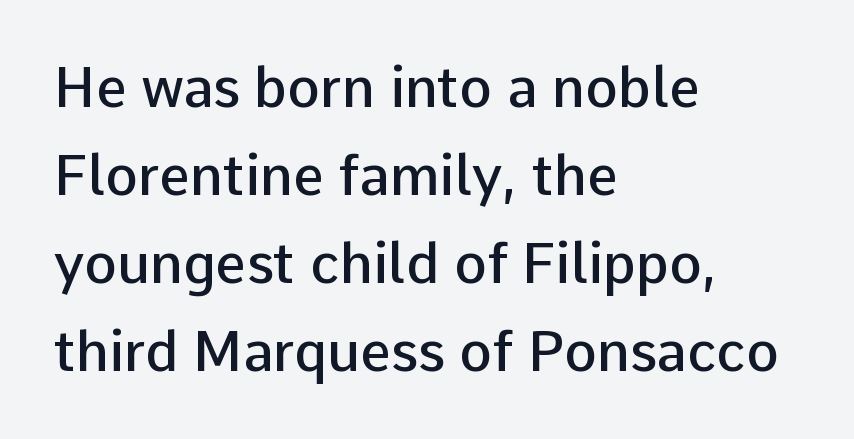
Q: Is the text bold? A: Semi-bold.
Q: Is the text italic (slanted)? A: No, it is upright.
Q: Is the typeface a serif or a sans-serif typeface? A: Sans-serif.
Q: Is the text underlined? A: No.
Q: How is the paragraph aligned? A: Left-aligned.
Q: Is the spacing between letters normal or unusually wide? A: Normal.
Q: Is the spacing between lines tight, normal or loose? A: Normal.
Q: Width (condensed, normal, or wide)? A: Normal.
Q: Stroke contrast? A: Low.
Q: x-height? A: Medium.
Q: Monospaced? A: No.
